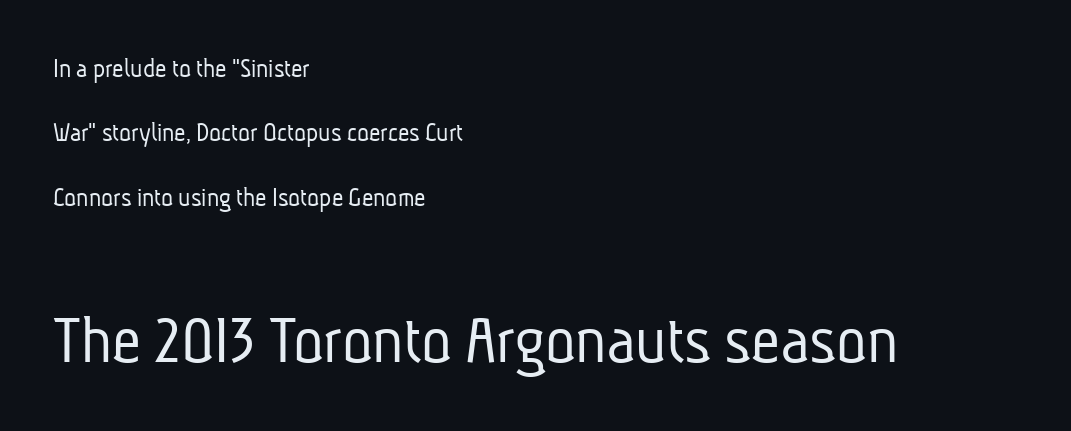
The image shows 71 px light, condensed sans-serif type; set left-aligned, loose line spacing (2.3x), normal letter spacing, not underlined; the second (bottom) block is 2.54x larger; low stroke contrast and a medium x-height.
